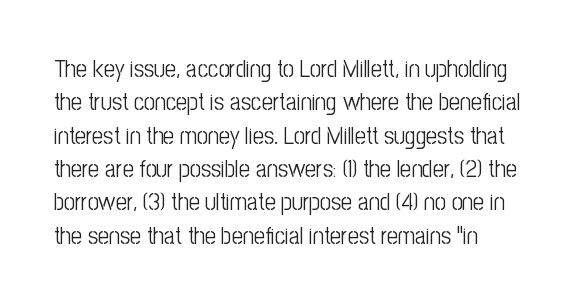
Is this a heavy cut? Hardly; it is regular or lighter. The type is set solid horizontally, with unmodified tracking. Rows of type keep a routine distance in the vertical direction. Rule under the text: the space is simply empty.
